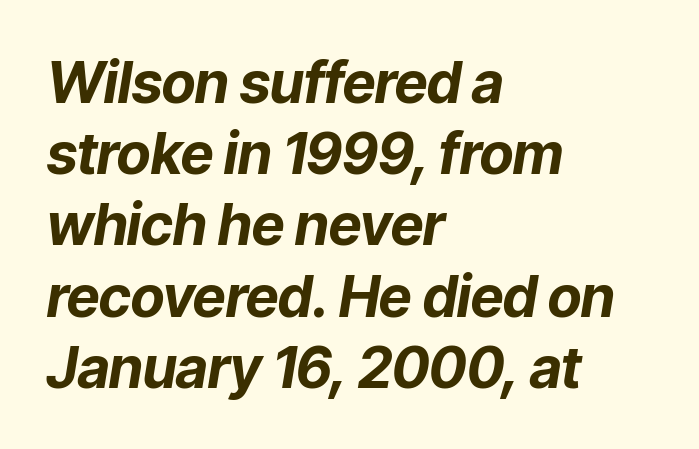
{"italic": "yes", "lean": "right", "slant_degrees": 9, "bold": "yes", "weight": "bold", "width": "normal", "stroke_contrast": "low", "x_height": "medium", "monospaced": "no", "underline": "no", "align": "left", "line_spacing": "normal", "line_spacing_ratio": 1.25, "letter_spacing": "normal", "letter_spacing_em": 0.0, "glyph_px": 57}
